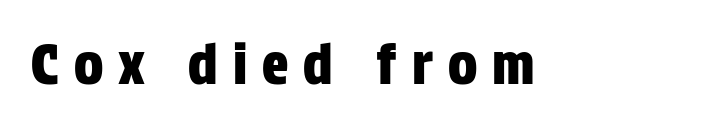
Q: Is the text italic (slanted)? A: No, it is upright.
Q: Is the typeface a serif or a sans-serif typeface? A: Sans-serif.
Q: Is the text underlined? A: No.
Q: Is the spacing between letters normal or unusually wide? A: Unusually wide.
Q: Width (condensed, normal, or wide)? A: Condensed.
Q: Stroke contrast? A: Low.
Q: x-height? A: Large.
Q: Monospaced? A: No.
